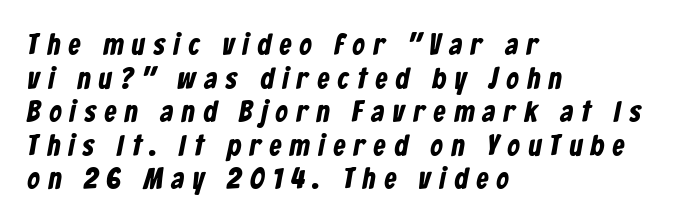
Q: Is the text bold? A: Yes.
Q: Is the typeface a serif or a sans-serif typeface? A: Sans-serif.
Q: Is the text underlined? A: No.
Q: How is the paragraph aligned? A: Left-aligned.
Q: Is the spacing between letters normal or unusually wide? A: Unusually wide.
Q: Is the spacing between lines tight, normal or loose? A: Tight.
Q: Width (condensed, normal, or wide)? A: Condensed.
Q: Stroke contrast? A: Low.
Q: x-height? A: Medium.
Q: Monospaced? A: No.
